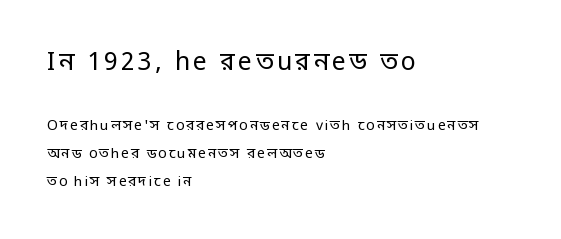
The image shows 25 px text type, upright; set left-aligned, loose line spacing (2.0x), not underlined; the first (top) block is 1.79x larger.
